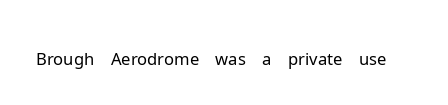
Q: Is the text bold? A: No.
Q: Is the text italic (slanted)? A: No, it is upright.
Q: Is the typeface a serif or a sans-serif typeface? A: Sans-serif.
Q: Is the text underlined? A: No.
Q: Is the spacing between letters normal or unusually wide? A: Normal.
Q: Width (condensed, normal, or wide)? A: Normal.
Q: Stroke contrast? A: Low.
Q: x-height? A: Medium.
Q: Monospaced? A: No.
